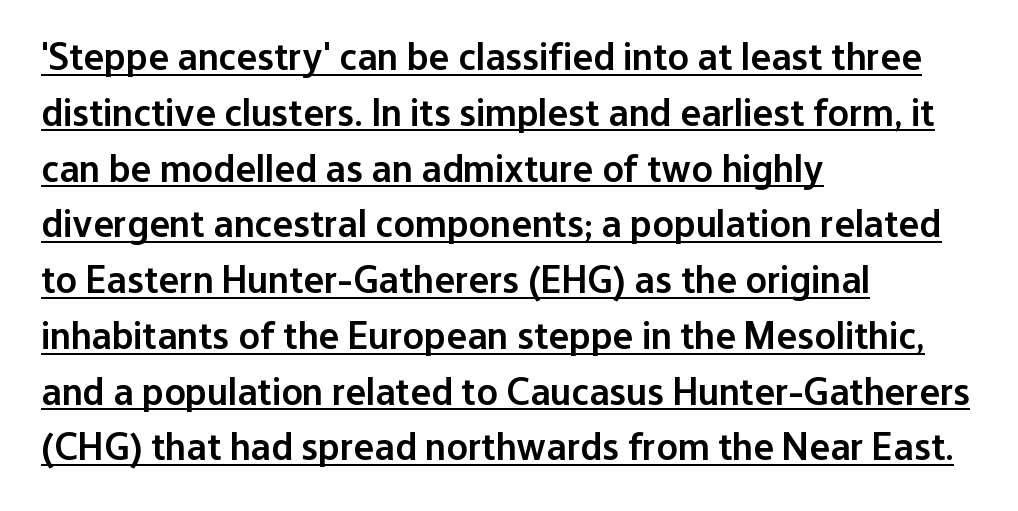
Q: Is the text bold? A: Semi-bold.
Q: Is the text italic (slanted)? A: No, it is upright.
Q: Is the typeface a serif or a sans-serif typeface? A: Sans-serif.
Q: Is the text underlined? A: Yes.
Q: How is the paragraph aligned? A: Left-aligned.
Q: Is the spacing between letters normal or unusually wide? A: Normal.
Q: Is the spacing between lines tight, normal or loose? A: Normal.
Q: Width (condensed, normal, or wide)? A: Normal.
Q: Stroke contrast? A: Low.
Q: x-height? A: Medium.
Q: Monospaced? A: No.
